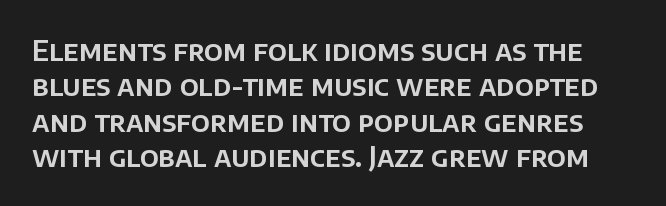
No italicization has been applied; the sample stays upright. Letter spacing: default. This rendering features lettering with no underline. Check where the strokes stop: nothing finishes them off — pure sans. The designer left line spacing at the default. The letters advance in unequal steps, a hallmark of proportional type.
